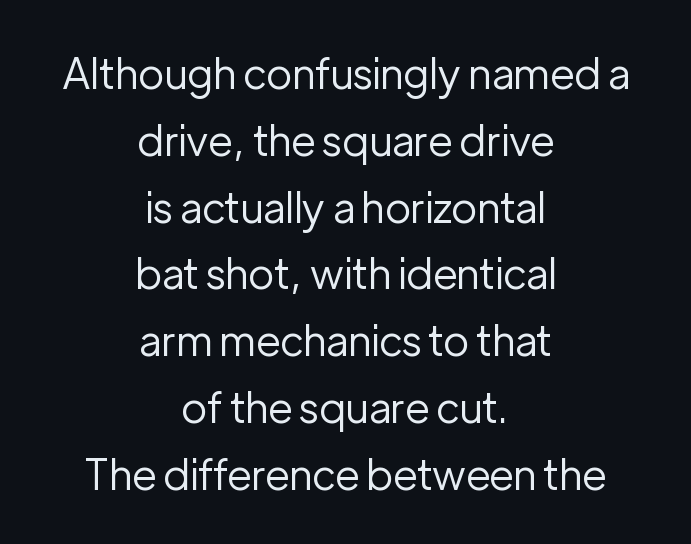
The image shows 42 px regular-weight sans-serif type, upright; set centered, normal line spacing (1.59x), normal letter spacing, not underlined; low stroke contrast and a medium x-height.
